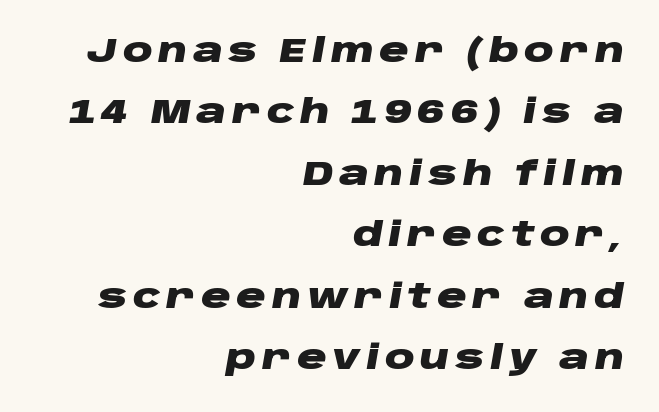
The image shows 33 px heavy, wide type, italic (leaning right); set right-aligned, line spacing 1.86x, not underlined; low stroke contrast and a large x-height.
